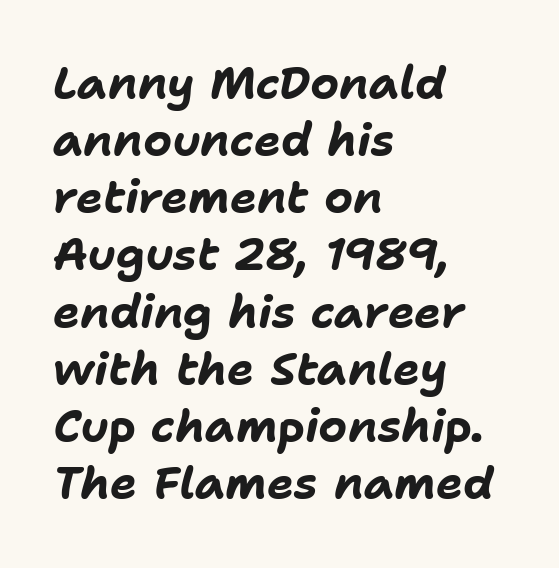
{"italic": "yes", "lean": "right", "slant_degrees": 11, "bold": "yes", "weight": "bold", "width": "normal", "stroke_contrast": "low", "x_height": "medium", "monospaced": "no", "underline": "no", "align": "left", "line_spacing": "normal", "line_spacing_ratio": 1.27, "letter_spacing": "normal", "letter_spacing_em": 0.0, "glyph_px": 45}
